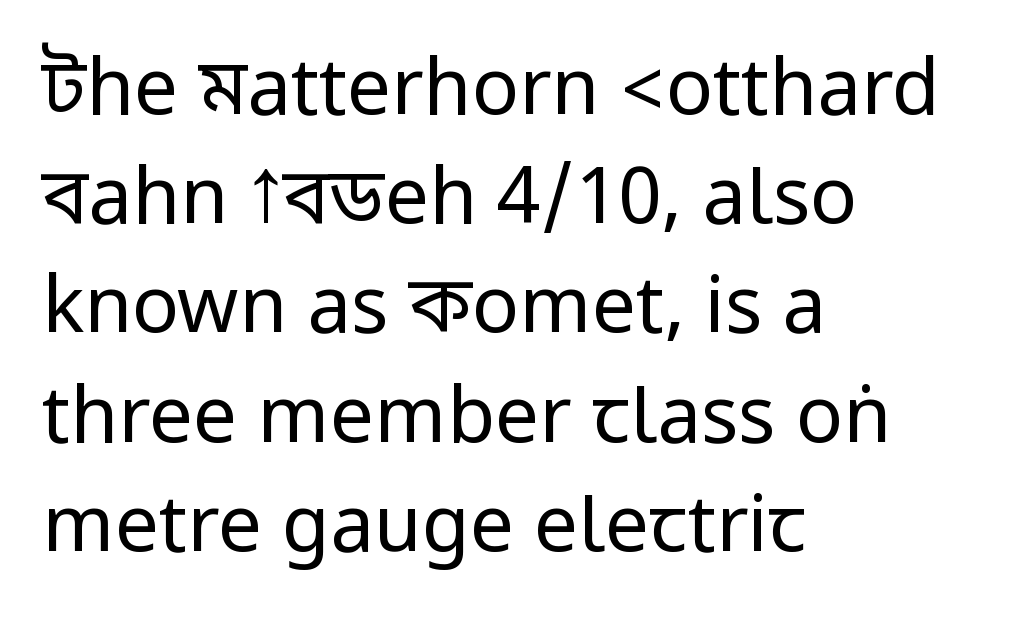
{"serif": "no", "italic": "no", "bold": "no", "weight": "regular", "width": "condensed", "stroke_contrast": "low", "underline": "no", "align": "left", "line_spacing": "normal", "line_spacing_ratio": 1.4, "letter_spacing": "normal", "letter_spacing_em": 0.0, "glyph_px": 78}
